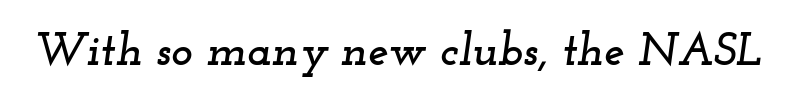
Q: Is the text italic (slanted)? A: Yes, it leans right by about 12 degrees.
Q: Is the typeface a serif or a sans-serif typeface? A: Serif.
Q: Is the text underlined? A: No.
Q: Is the spacing between letters normal or unusually wide? A: Normal.
Q: Width (condensed, normal, or wide)? A: Wide.
Q: Stroke contrast? A: Low.
Q: x-height? A: Small.
Q: Monospaced? A: No.
